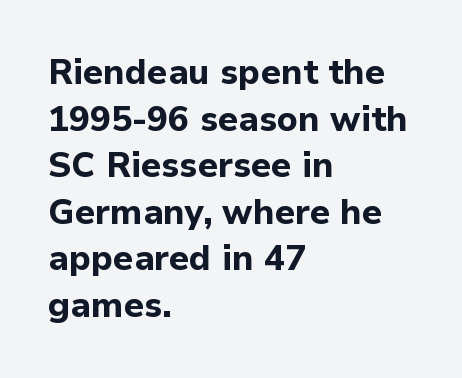
{"serif": "no", "italic": "no", "bold": "yes", "weight": "bold", "width": "normal", "stroke_contrast": "low", "x_height": "medium", "monospaced": "no", "underline": "no", "align": "left", "line_spacing": "normal", "line_spacing_ratio": 1.33, "letter_spacing": "normal", "letter_spacing_em": 0.0, "glyph_px": 35}
